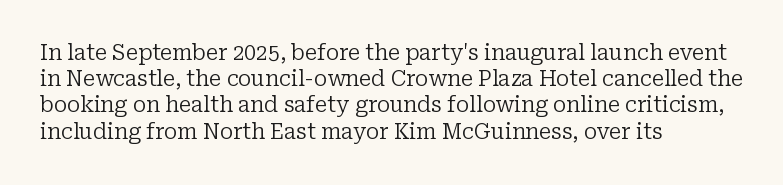
Does extra space separate the letters? No, they use regular spacing. Layout note: lines flush left. The area under the type is left untouched. This reads as an unemphasized weight, regular at the heaviest. This is roman type, the default non-slanted kind. Vertical spacing — default.
